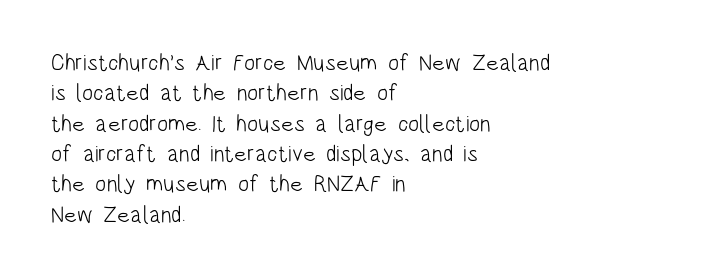
The image shows 23 px text type, upright; set left-aligned, normal line spacing (1.32x), normal letter spacing, not underlined.
